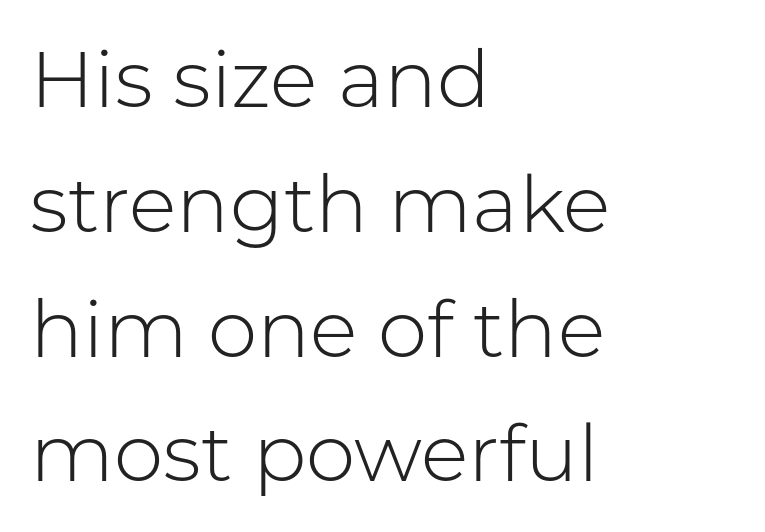
{"serif": "no", "italic": "no", "bold": "no", "weight": "light", "width": "normal", "stroke_contrast": "low", "x_height": "medium", "monospaced": "no", "underline": "no", "align": "left", "line_spacing": "normal", "line_spacing_ratio": 1.58, "letter_spacing": "normal", "letter_spacing_em": 0.0, "glyph_px": 79}
